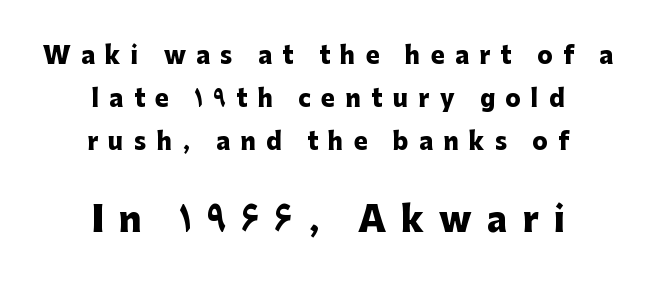
{"serif": "no", "italic": "no", "bold": "yes", "weight": "heavy", "width": "normal", "stroke_contrast": "low", "x_height": "medium", "monospaced": "no", "underline": "no", "align": "center", "line_spacing_ratio": 1.87, "letter_spacing": "wide", "letter_spacing_em": 0.45, "larger_block": "second", "size_ratio": 1.48, "glyph_px": 34}
